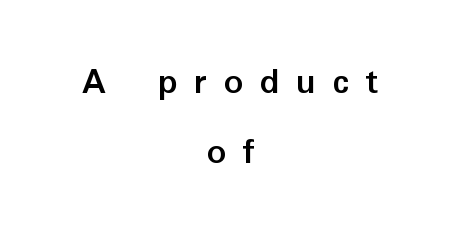
Has an underline been added? It has not. The rendering uses natural spacing where letterforms have individual widths. The letters stand straight up with perfectly vertical stems. Each letter's strokes conclude bluntly, with no projecting serifs. These lines are centered, leaving both edges ragged.
